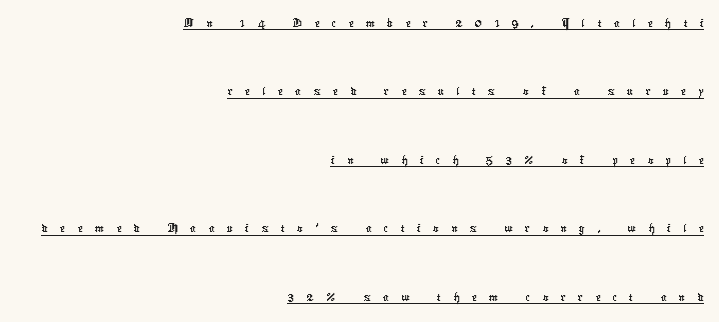
This rendering widens character spacing well past its baseline value. Which margin do the lines hug? The right one — the left edge is uneven. Does the leading feel generous? Absolutely, it's lavish. Check where the strokes stop: nothing finishes them off — pure sans.
